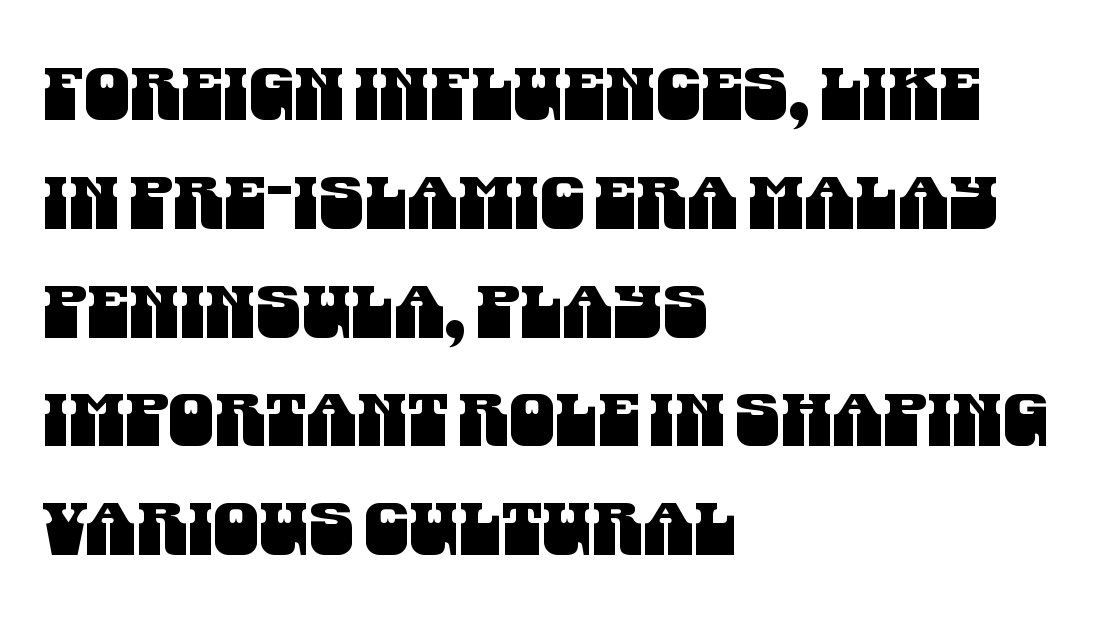
Tracking value appears to be zero — textbook default spacing. Type without underlining. Reading down the column, the eye jumps a familiar distance to each next line. Is this a fixed-width face? No — the glyphs have proportional, varying widths. The text was rendered using a sans face with plain stroke endings.
